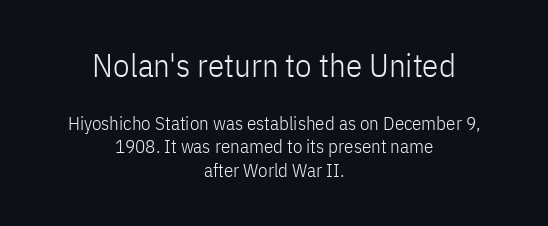
Characters remain perfectly vertical along every line. Default kerning and tracking; the words read as compact shapes. The lines are quadded center. Here the first block reads like a headline and the second like body copy.
